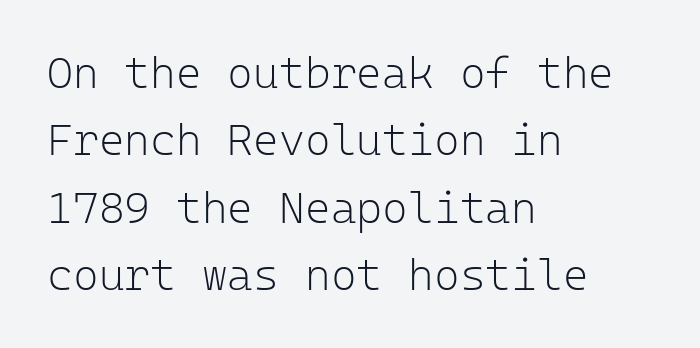
Q: Is the text bold? A: No.
Q: Is the text italic (slanted)? A: No, it is upright.
Q: Is the typeface a serif or a sans-serif typeface? A: Sans-serif.
Q: Is the text underlined? A: No.
Q: How is the paragraph aligned? A: Left-aligned.
Q: Is the spacing between letters normal or unusually wide? A: Normal.
Q: Is the spacing between lines tight, normal or loose? A: Normal.
Q: Width (condensed, normal, or wide)? A: Normal.
Q: Stroke contrast? A: Low.
Q: x-height? A: Medium.
Q: Monospaced? A: Yes.
